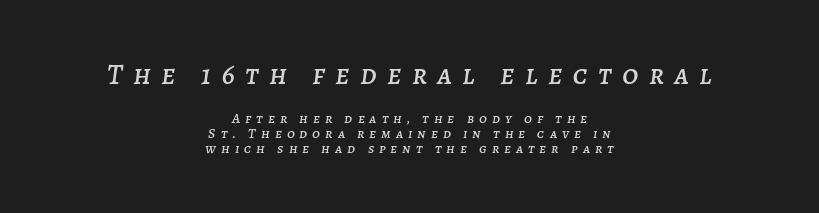
The rendering inserts visible extra space after every character. The composition opens big and finishes small. Rendered with sloped, italic letterforms. Proportional: the letters do not fall into vertical columns. The lines are quadded center. The baseline area is clear.
